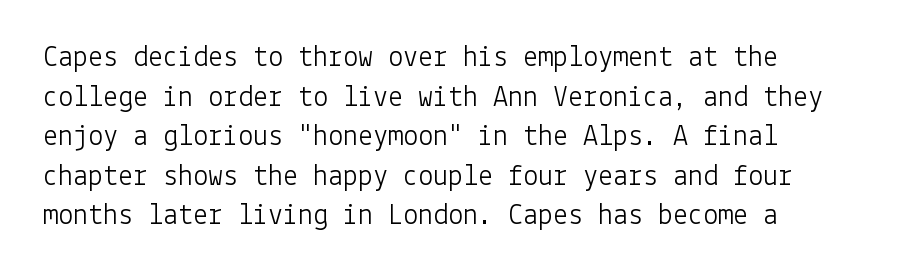
Q: Is the text bold? A: No.
Q: Is the text italic (slanted)? A: No, it is upright.
Q: Is the typeface a serif or a sans-serif typeface? A: Sans-serif.
Q: Is the text underlined? A: No.
Q: Is the spacing between letters normal or unusually wide? A: Normal.
Q: Is the spacing between lines tight, normal or loose? A: Normal.
Q: Width (condensed, normal, or wide)? A: Normal.
Q: Stroke contrast? A: Low.
Q: x-height? A: Medium.
